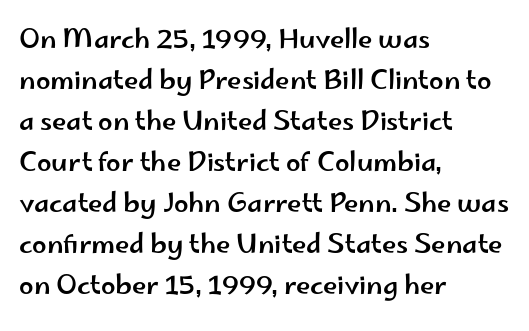
Descenders hang freely into open space. The font's upright variant was chosen for this text. Alignment: flush left. Leading: standard. The letterforms sit shoulder to shoulder at normal distance.
